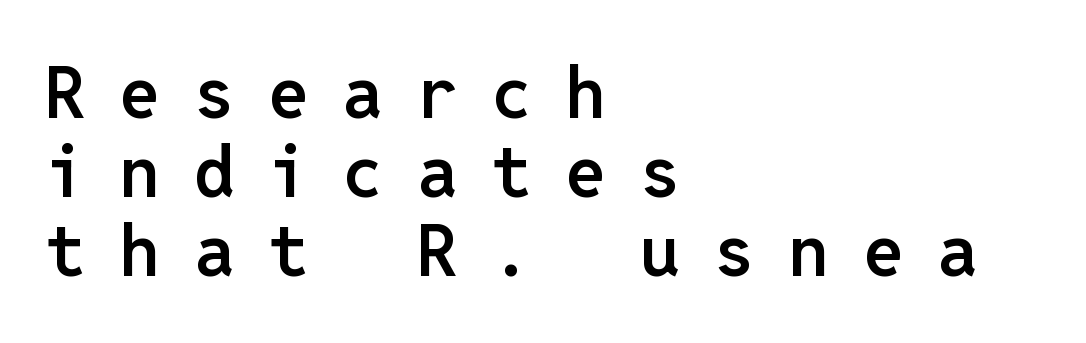
A clean baseline with only descenders dipping below it. Short and long lines alike share a common starting point at left. Regarding serifs, this sample does without them. Tracking here is generous; glyphs stand well apart from one another. The rendering uses a semibold face; strokes are thickened but not to full bold. Designer's note — italics off, roman on.
